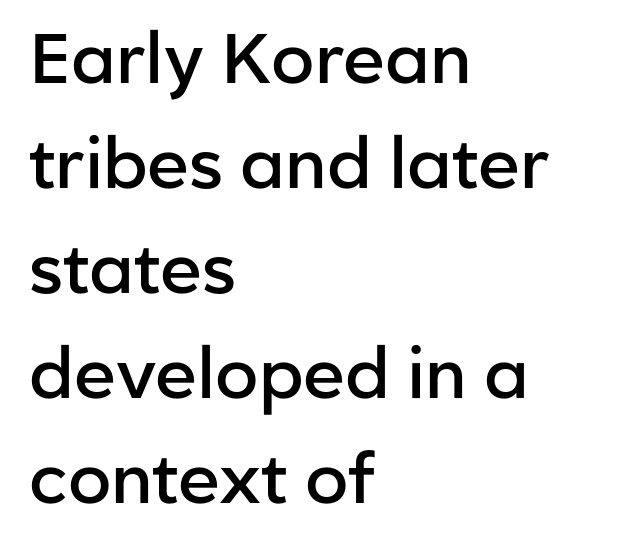
{"serif": "no", "italic": "no", "bold": "semi", "weight": "semibold", "width": "normal", "stroke_contrast": "low", "x_height": "medium", "monospaced": "no", "underline": "no", "align": "left", "line_spacing": "normal", "line_spacing_ratio": 1.5, "letter_spacing": "normal", "letter_spacing_em": 0.0, "glyph_px": 70}
